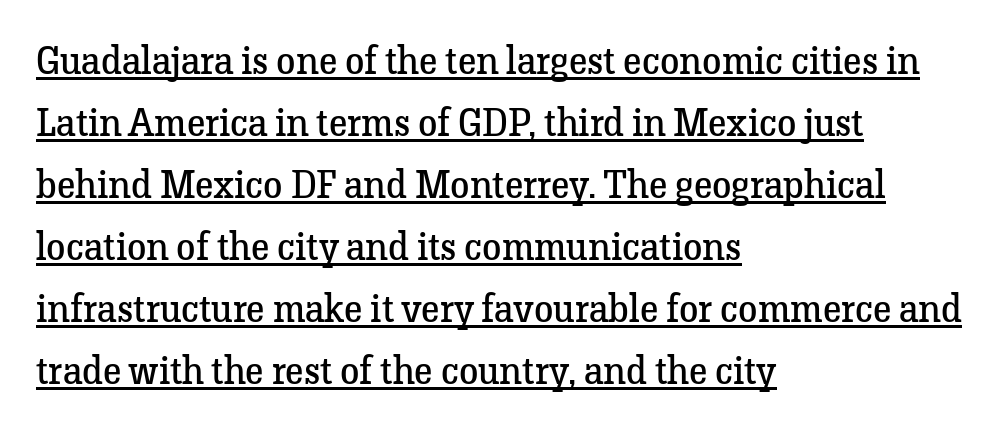
The image shows 39 px regular-weight serif type, upright; set left-aligned, normal line spacing (1.59x), normal letter spacing, underlined; low stroke contrast and a medium x-height.
